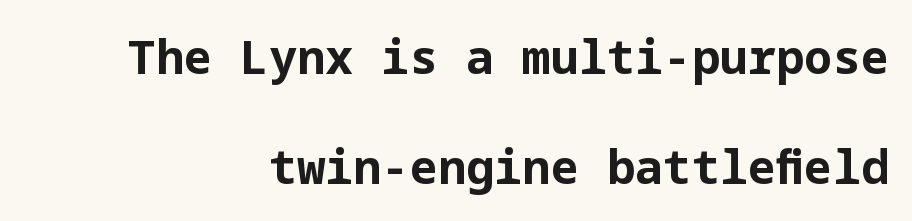
Q: Is the text bold? A: Yes.
Q: Is the text italic (slanted)? A: No, it is upright.
Q: Is the typeface a serif or a sans-serif typeface? A: Sans-serif.
Q: Is the text underlined? A: No.
Q: How is the paragraph aligned? A: Right-aligned.
Q: Is the spacing between letters normal or unusually wide? A: Normal.
Q: Is the spacing between lines tight, normal or loose? A: Loose.
Q: Width (condensed, normal, or wide)? A: Normal.
Q: Stroke contrast? A: Low.
Q: x-height? A: Medium.
